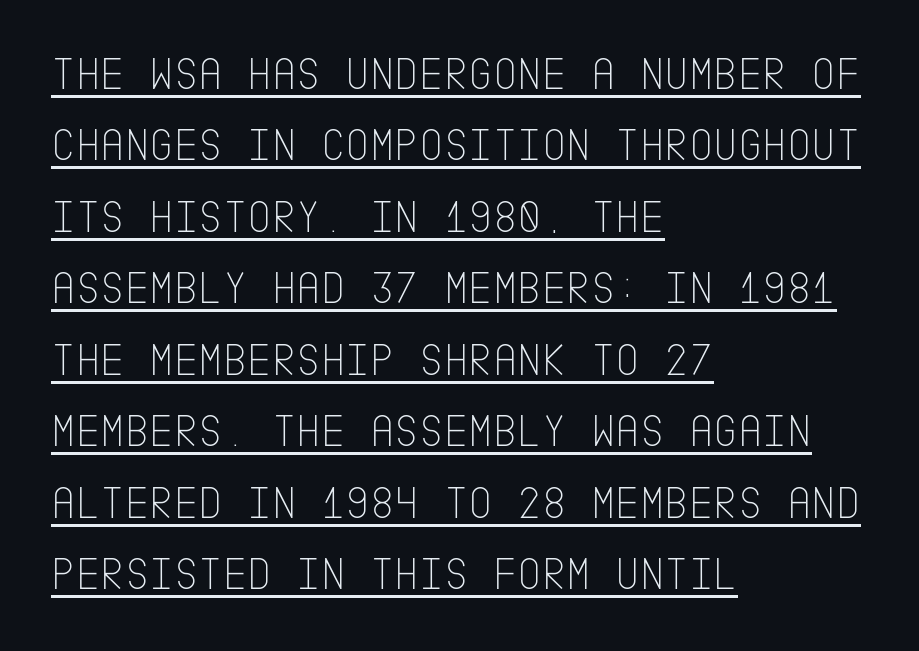
A normal amount of white space separates one row of letters from the next. Between one letter and the next there's only the usual sliver of space. Horizontal alignment here is leftward, the default for most running prose. Glance below the letters and you will spot a drawn line. Characters remain perfectly vertical along every line. The font is comparable to plain body text, perhaps lighter.
